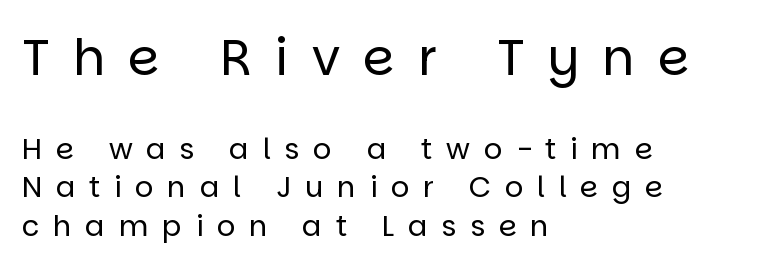
The image shows 50 px regular-weight sans-serif type, upright; set left-aligned, normal line spacing (1.32x), unusually wide letter spacing (+0.47 em), not underlined; the first (top) block is 1.72x larger; low stroke contrast and a large x-height.
